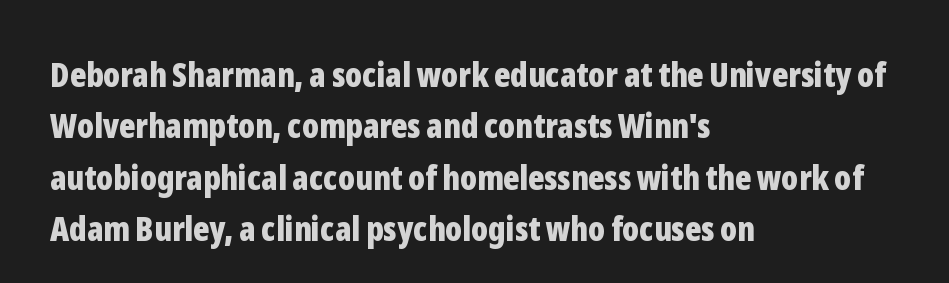
{"serif": "no", "italic": "no", "bold": "yes", "weight": "bold", "width": "condensed", "stroke_contrast": "low", "x_height": "medium", "monospaced": "no", "underline": "no", "align": "left", "line_spacing": "normal", "line_spacing_ratio": 1.51, "letter_spacing": "normal", "letter_spacing_em": 0.0, "glyph_px": 34}
